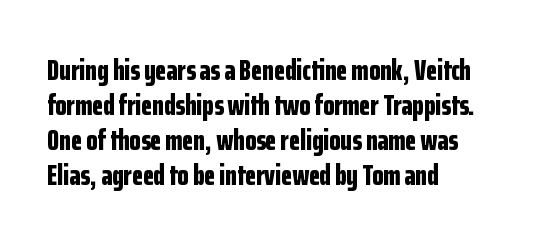
Q: Is the text bold? A: Yes.
Q: Is the text italic (slanted)? A: No, it is upright.
Q: Is the typeface a serif or a sans-serif typeface? A: Sans-serif.
Q: Is the text underlined? A: No.
Q: How is the paragraph aligned? A: Left-aligned.
Q: Is the spacing between letters normal or unusually wide? A: Normal.
Q: Width (condensed, normal, or wide)? A: Condensed.
Q: Stroke contrast? A: Low.
Q: x-height? A: Medium.
Q: Monospaced? A: No.
